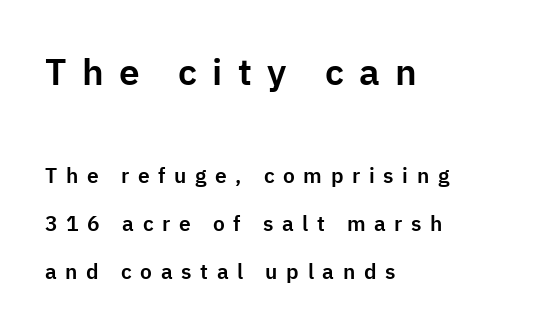
{"serif": "no", "italic": "no", "width": "normal", "stroke_contrast": "low", "x_height": "medium", "monospaced": "no", "underline": "no", "align": "left", "line_spacing": "loose", "line_spacing_ratio": 2.3, "letter_spacing": "wide", "letter_spacing_em": 0.41, "larger_block": "first", "size_ratio": 1.76, "glyph_px": 37}
